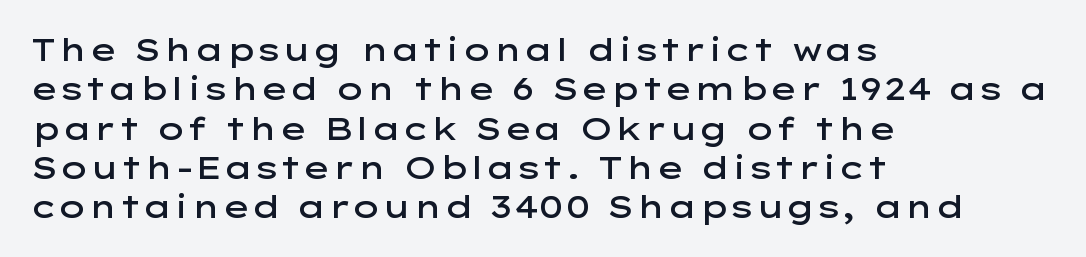
{"serif": "no", "italic": "no", "bold": "semi", "weight": "semibold", "width": "wide", "stroke_contrast": "low", "x_height": "medium", "monospaced": "no", "underline": "no", "align": "left", "line_spacing": "normal", "line_spacing_ratio": 1.27, "letter_spacing": "normal", "letter_spacing_em": 0.0, "glyph_px": 31}
